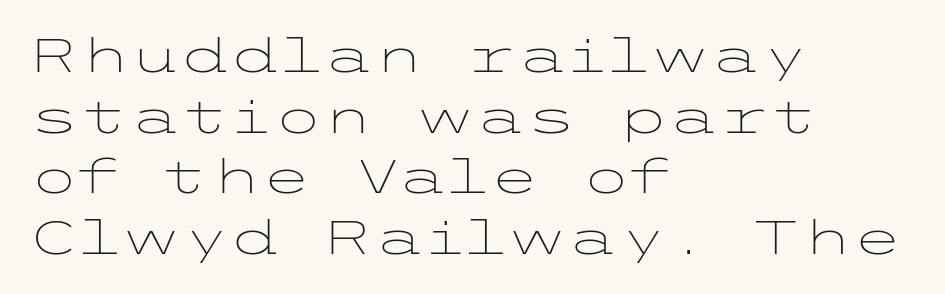
Posture: straight, roman, zero tilt. Words appear dense and cohesive because spacing is normal. Typeset ragged right — the left edge is the straight one. These lines sit exactly where default settings would place them.
